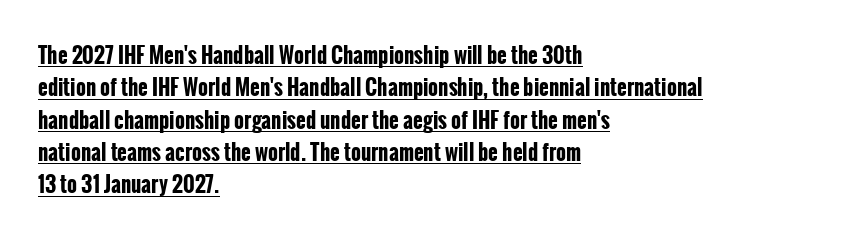
Nobody touched the tracking dial on this one. Typesetter's note: full bold, strokes at maximum text heaviness. Like a heading marked for emphasis, these lines bear an underscore. Quick note: interline space is typical. Posture: upright roman. All the whitespace from short lines collects on the right.
